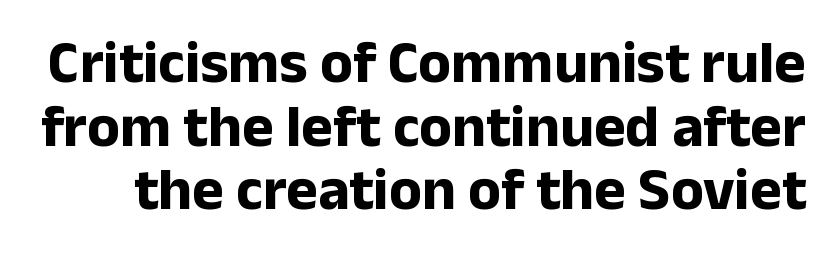
Font category for this specimen: sans-serif. The space between consecutive lines is stingy. These words are printed bold, with thick strokes throughout. If you drew a line through each stem, it would be perfectly vertical. No extra tracking has been applied to these lines.
